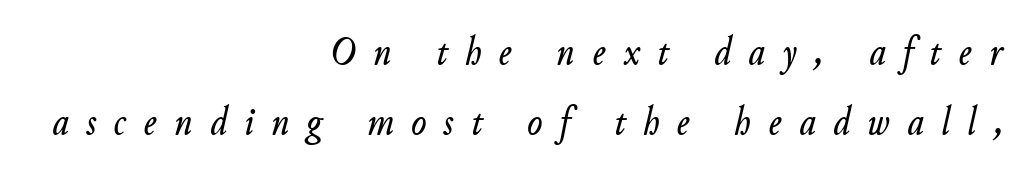
The image shows 40 px text type, italic (leaning right); set right-aligned, line spacing 1.76x, unusually wide letter spacing (+0.44 em), not underlined; low stroke contrast and a small x-height.
